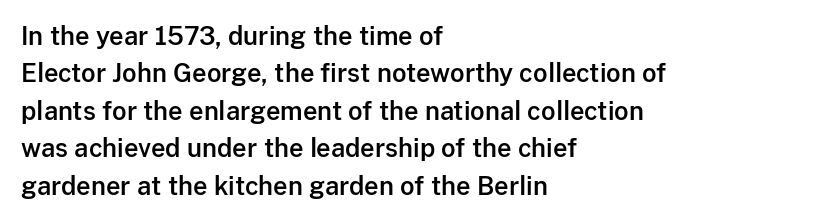
Q: Is the text italic (slanted)? A: No, it is upright.
Q: Is the text underlined? A: No.
Q: How is the paragraph aligned? A: Left-aligned.
Q: Is the spacing between letters normal or unusually wide? A: Normal.
Q: Is the spacing between lines tight, normal or loose? A: Normal.
